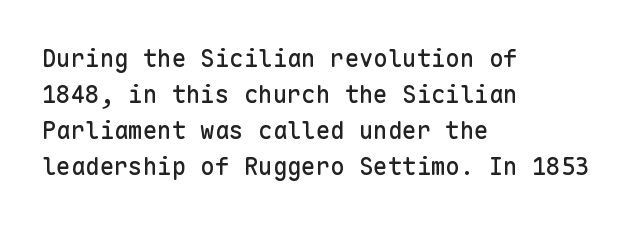
You can tell it's not italic because the verticals are truly vertical. Whoever set this chose a conventional vertical rhythm. The line texture is even and compact thanks to regular tracking. Each row of text sits above clean, open space.
